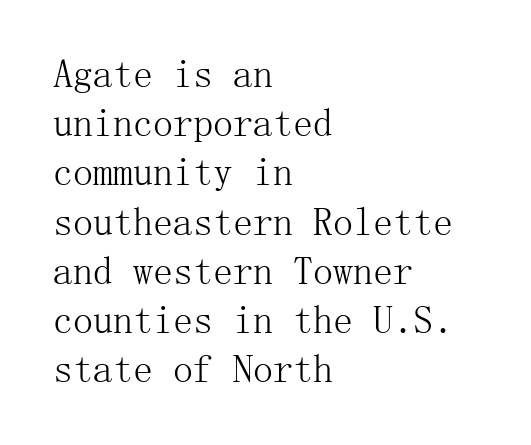
Is the stroke heavy? The answer is a plain regular-or-lighter. The axis of the letterforms is exactly vertical. This sample is left-justified, so line endings fall wherever the words run out. Any mark beneath the type? The region is blank.
